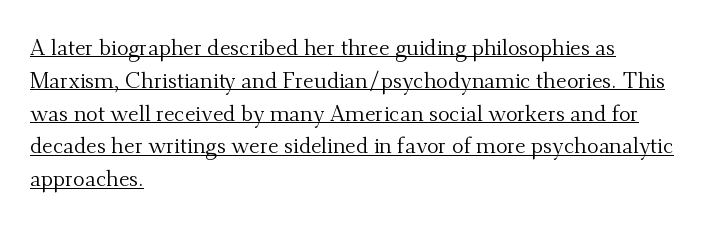
Q: Is the text bold? A: No.
Q: Is the text italic (slanted)? A: No, it is upright.
Q: Is the text underlined? A: Yes.
Q: How is the paragraph aligned? A: Left-aligned.
Q: Is the spacing between letters normal or unusually wide? A: Normal.
Q: Is the spacing between lines tight, normal or loose? A: Normal.
